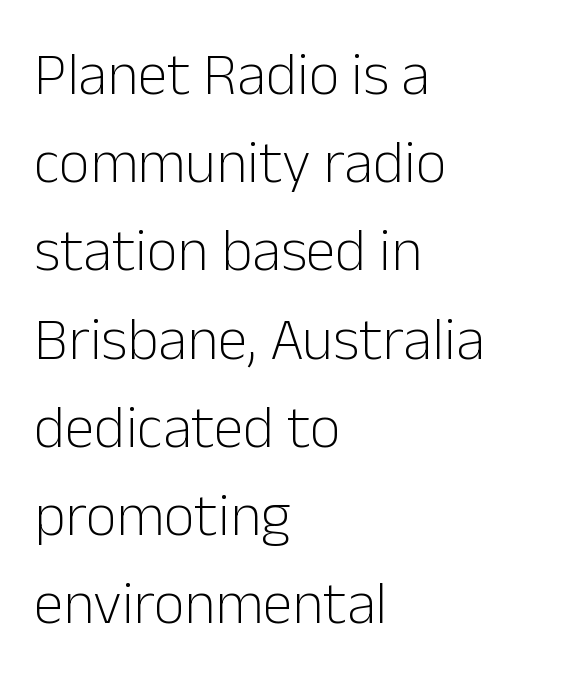
{"serif": "no", "italic": "no", "bold": "no", "weight": "light", "width": "normal", "stroke_contrast": "low", "x_height": "medium", "monospaced": "no", "underline": "no", "align": "left", "line_spacing": "normal", "line_spacing_ratio": 1.47, "letter_spacing": "normal", "letter_spacing_em": 0.0, "glyph_px": 60}
